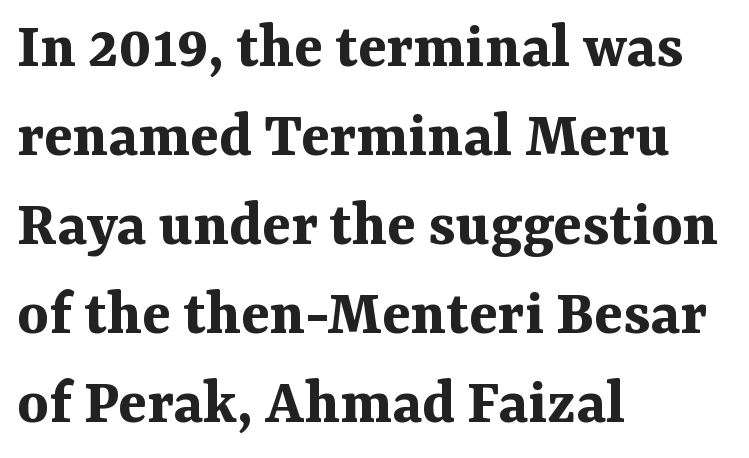
The image shows 66 px bold serif type, upright; set left-aligned, normal line spacing (1.35x), normal letter spacing, not underlined; medium stroke contrast and a medium x-height.
